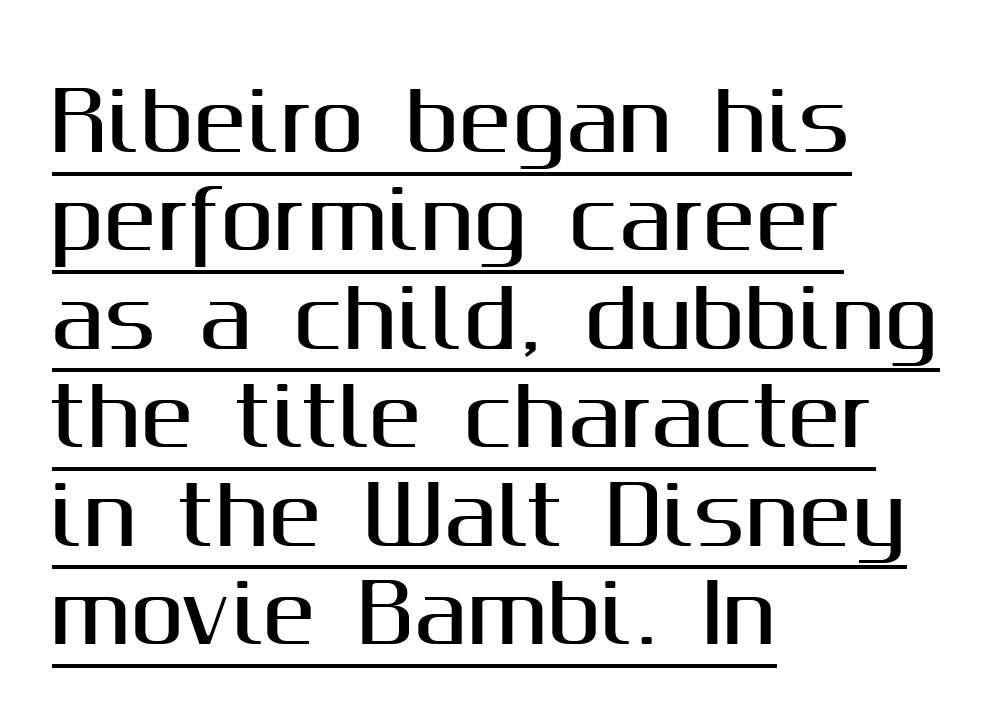
Does a line run under the words? Yes, clearly. The text was rendered using a sans face with plain stroke endings. Ordinary non-slanted type is in use. This rendering uses left alignment, leaving the right contour irregular.
